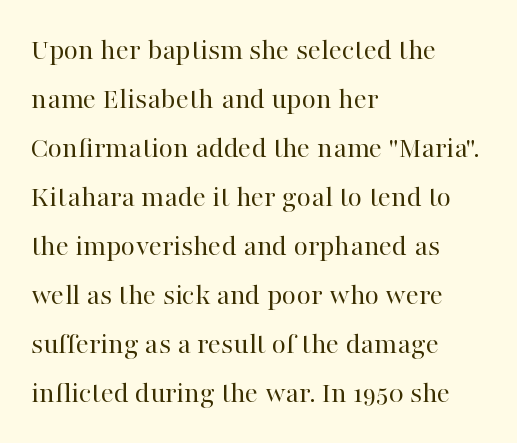
These lines stack with their left ends in a neat column. Is this a fixed-width face? No — the glyphs have proportional, varying widths. Heaviness? Minimal to ordinary, like unemphasized prose. The letters stand straight up with perfectly vertical stems. Baseline-to-baseline distance is the conventional proportion of letter height. Bare-footed words on every line.
